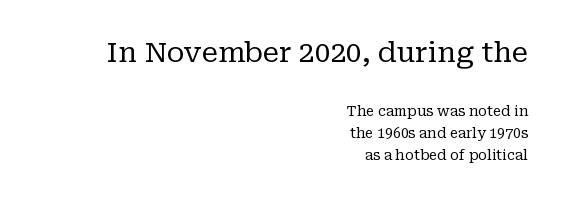
Q: Is the text bold? A: No.
Q: Is the text italic (slanted)? A: No, it is upright.
Q: Is the typeface a serif or a sans-serif typeface? A: Serif.
Q: Is the text underlined? A: No.
Q: How is the paragraph aligned? A: Right-aligned.
Q: Is the spacing between letters normal or unusually wide? A: Normal.
Q: Is the spacing between lines tight, normal or loose? A: Normal.
Q: Which block of text is set in a larger size, the first (top) or the second (bottom)? A: The first (top) one.
Q: Width (condensed, normal, or wide)? A: Normal.
Q: Stroke contrast? A: Low.
Q: x-height? A: Medium.
Q: Monospaced? A: No.
